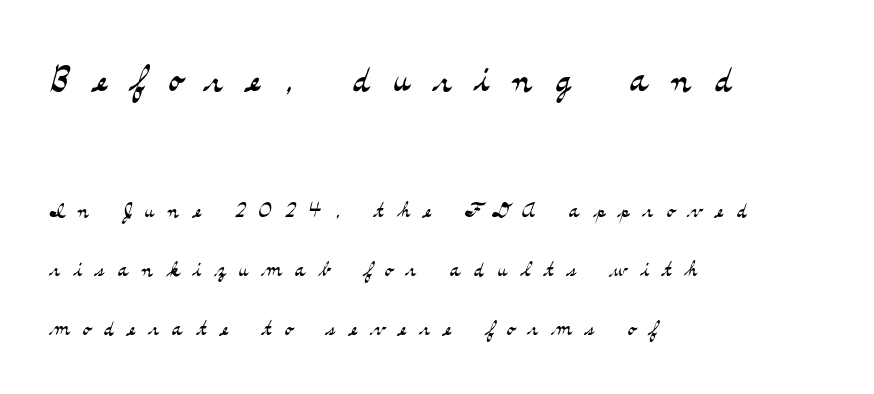
The font is comparable to plain body text, perhaps lighter. Only glyphs here, with clear space below each row. Which margin do the lines hug? The left one — the right edge is uneven.
